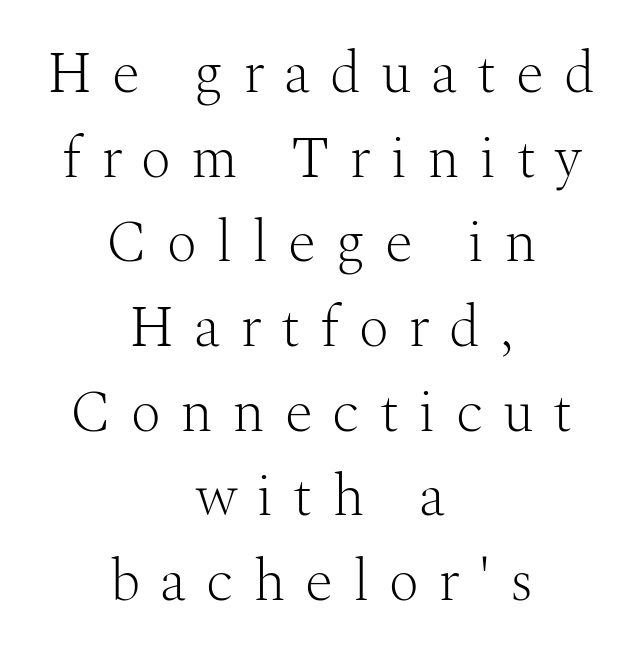
Q: Is the text bold? A: No.
Q: Is the text italic (slanted)? A: No, it is upright.
Q: Is the typeface a serif or a sans-serif typeface? A: Serif.
Q: Is the text underlined? A: No.
Q: How is the paragraph aligned? A: Centered.
Q: Is the spacing between letters normal or unusually wide? A: Unusually wide.
Q: Is the spacing between lines tight, normal or loose? A: Normal.
Q: Width (condensed, normal, or wide)? A: Normal.
Q: Stroke contrast? A: Medium.
Q: x-height? A: Medium.
Q: Monospaced? A: No.
